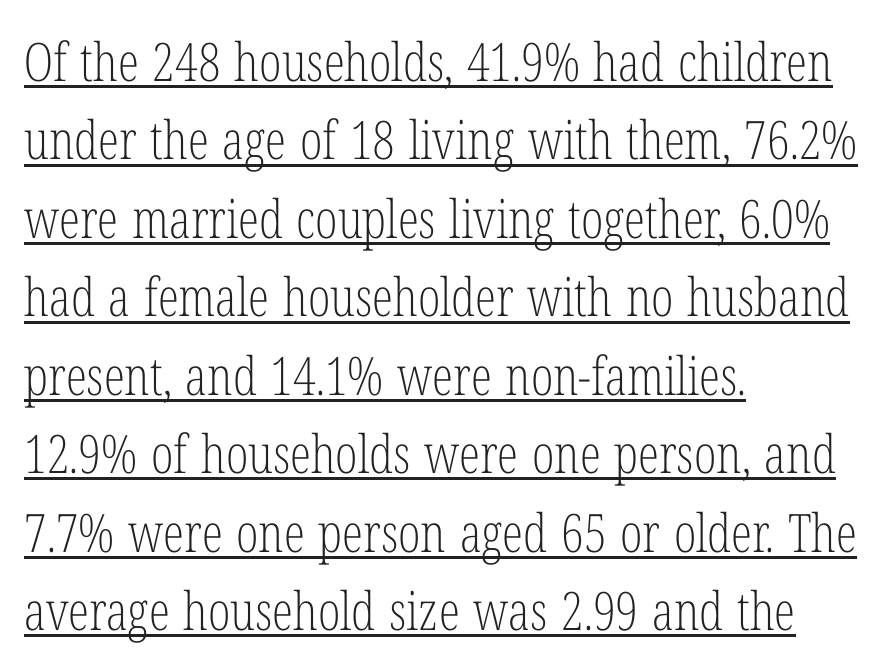
The image shows 53 px light, condensed serif type, upright; set left-aligned, normal line spacing (1.48x), normal letter spacing, underlined; low stroke contrast and a medium x-height.
